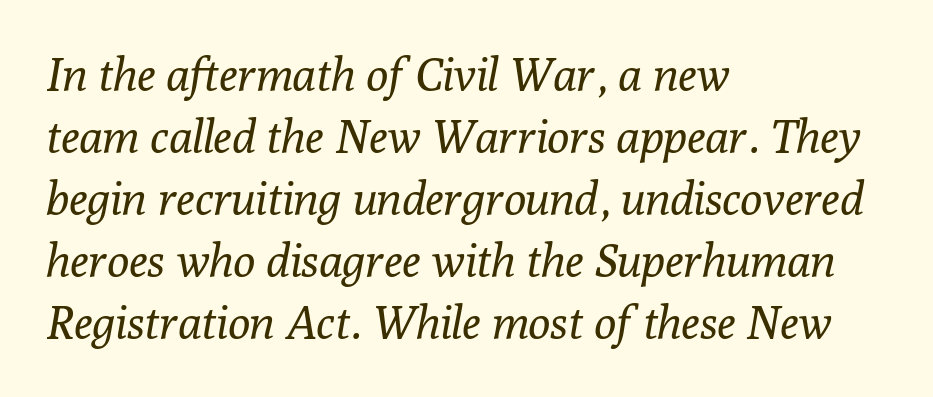
Q: Is the text bold? A: No.
Q: Is the text italic (slanted)? A: Yes, it leans right by about 10 degrees.
Q: Is the typeface a serif or a sans-serif typeface? A: Serif.
Q: Is the text underlined? A: No.
Q: How is the paragraph aligned? A: Left-aligned.
Q: Is the spacing between letters normal or unusually wide? A: Normal.
Q: Is the spacing between lines tight, normal or loose? A: Normal.
Q: Width (condensed, normal, or wide)? A: Normal.
Q: Stroke contrast? A: Low.
Q: x-height? A: Medium.
Q: Monospaced? A: No.
